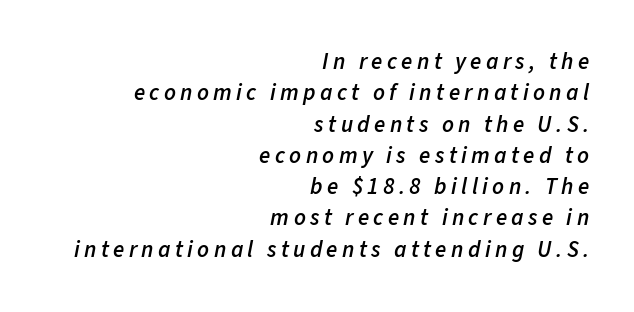
{"italic": "yes", "lean": "right", "slant_degrees": 11, "bold": "semi", "underline": "no", "align": "right", "line_spacing": "normal", "line_spacing_ratio": 1.36, "glyph_px": 23}
